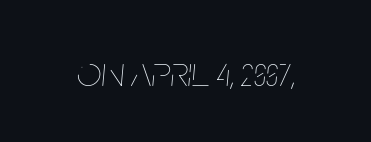
Q: Is the text bold? A: No.
Q: Is the text italic (slanted)? A: Yes, it leans right by about 5 degrees.
Q: Is the text underlined? A: No.
Q: Is the spacing between letters normal or unusually wide? A: Normal.
Q: Width (condensed, normal, or wide)? A: Condensed.
Q: Stroke contrast? A: Low.
Q: x-height? A: Large.
Q: Monospaced? A: No.
